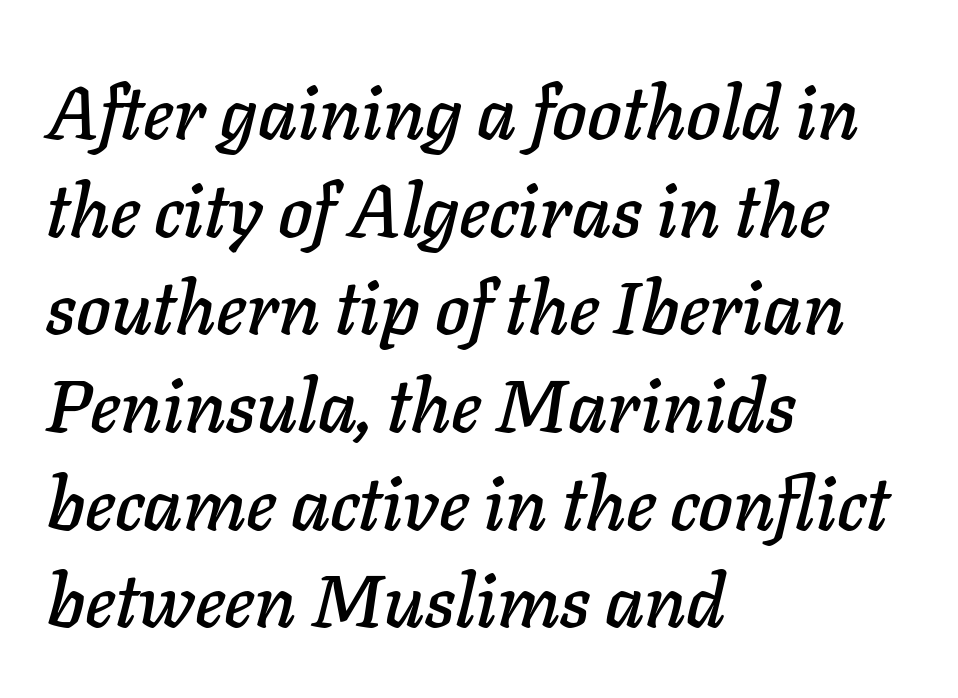
The text carries the slant typical of an italic or oblique font. Honestly, there is no underline to notice here at all. Is the letter spacing exaggerated? No — it looks like the ordinary default. Character widths vary here, with narrow letters taking less room than wide ones. The lines in this sample share a left origin and differ only in where they stop. Interline gaps are of average width in this sample.
